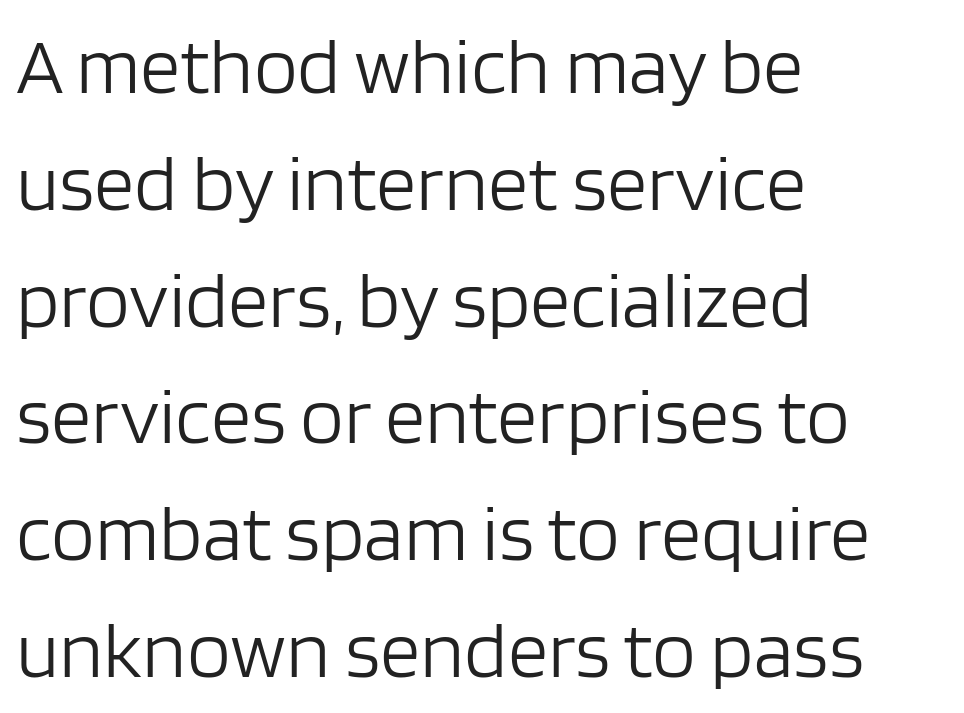
The lettering holds an erect, upright posture throughout. The setting favours the left margin, as ordinary paragraphs usually do. Each row of text sits above clean, open space. These lines are rendered in a variable-pitch font. The passage shown stacks its lines at a standard gap. The face used here is rendered with its standard letterfit.
